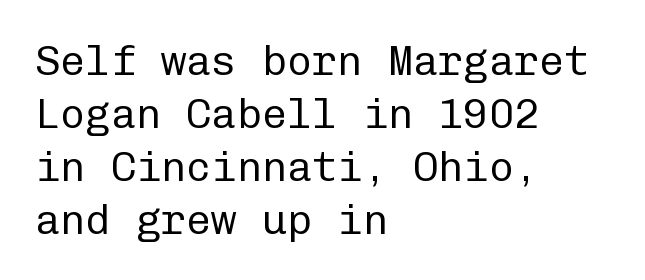
Q: Is the text bold? A: No.
Q: Is the text italic (slanted)? A: No, it is upright.
Q: Is the typeface a serif or a sans-serif typeface? A: Sans-serif.
Q: Is the text underlined? A: No.
Q: How is the paragraph aligned? A: Left-aligned.
Q: Is the spacing between letters normal or unusually wide? A: Normal.
Q: Is the spacing between lines tight, normal or loose? A: Normal.
Q: Width (condensed, normal, or wide)? A: Normal.
Q: Stroke contrast? A: Low.
Q: x-height? A: Medium.
Q: Monospaced? A: Yes.
